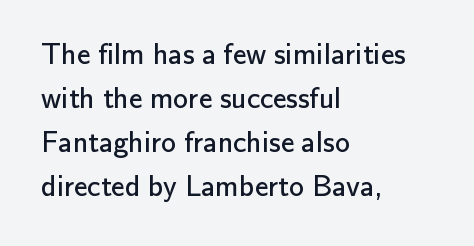
Unlike italic type, these characters show no tilt at all. The line texture is even and compact thanks to regular tracking. These lines are rendered in a variable-pitch font. The lines sit at an ordinary, default distance from one another. I'd call this a sans setting — the letters go barefoot. Which margin do the lines hug? The left one — the right edge is uneven.
